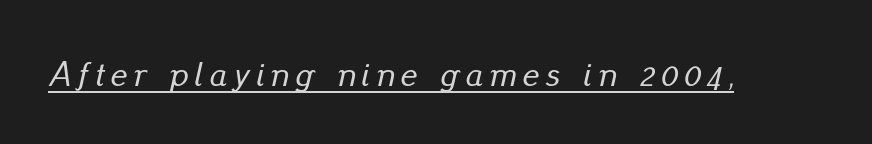
Students, observe the line beneath the letters — that is underlining. Spacing verdict: proportional, widths tailored to each character. The whole block is typeset with a tilt.
